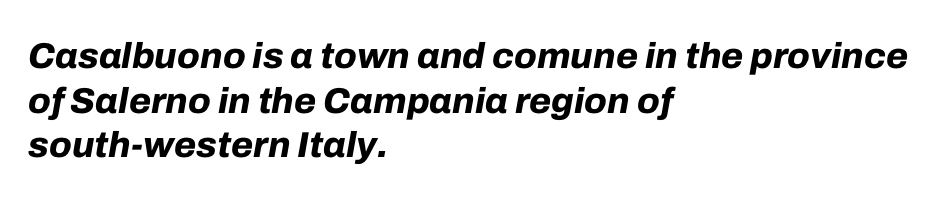
The image shows 36 px bold type, italic (leaning right); set left-aligned, line spacing 1.24x, normal letter spacing, not underlined; low stroke contrast and a medium x-height.
